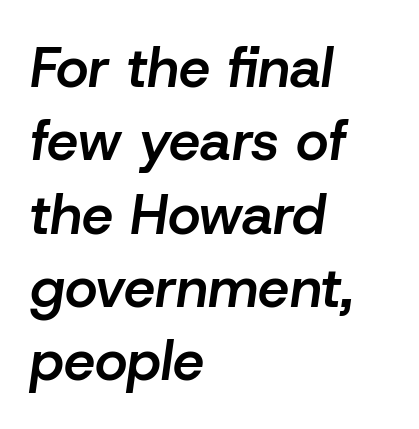
{"italic": "yes", "lean": "right", "slant_degrees": 8, "bold": "semi", "weight": "semibold", "width": "normal", "stroke_contrast": "low", "x_height": "medium", "monospaced": "no", "underline": "no", "align": "left", "line_spacing": "normal", "line_spacing_ratio": 1.31, "letter_spacing": "normal", "letter_spacing_em": 0.0, "glyph_px": 56}
